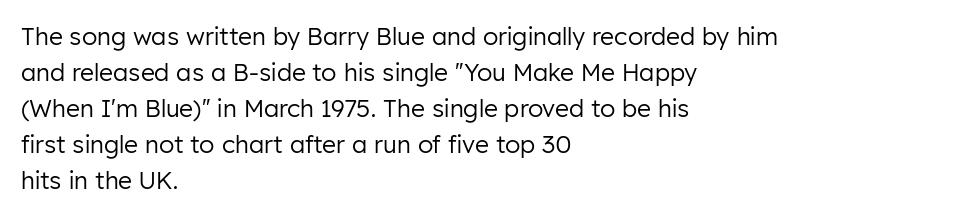
{"italic": "no", "bold": "no", "underline": "no", "align": "left", "line_spacing": "normal", "line_spacing_ratio": 1.5, "letter_spacing": "normal", "letter_spacing_em": 0.0, "glyph_px": 24}
